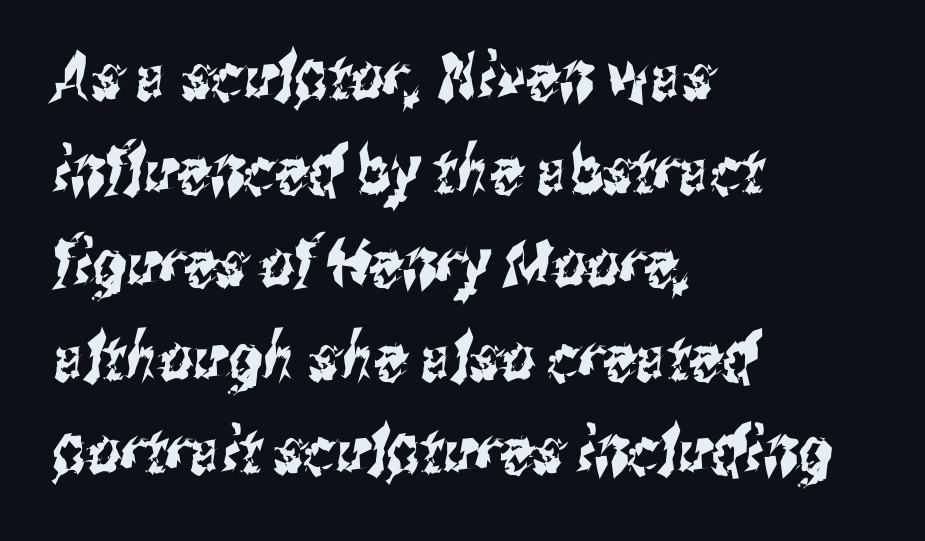
Students, note that the glyphs here touch the page at normal intervals. The rendering shows plain stroke endings on the letterforms — a sans-serif design. Letters rest on an invisible, unmarked baseline. Is the block centered? No — it sits flush against the left margin.
